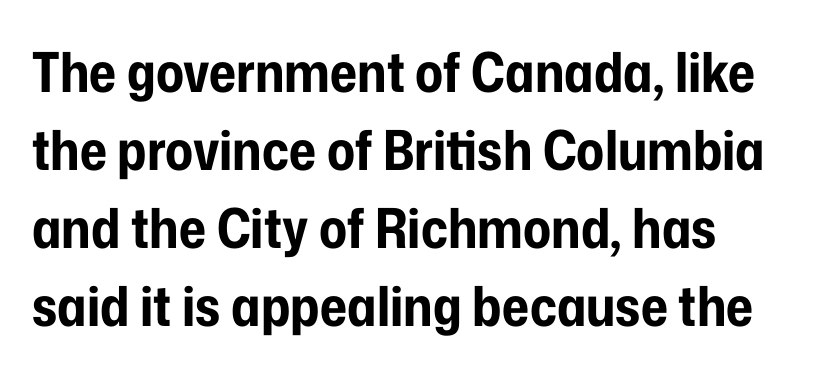
The image shows 55 px bold, condensed sans-serif type, upright; set left-aligned, normal line spacing (1.42x), normal letter spacing, not underlined; low stroke contrast and a medium x-height.
